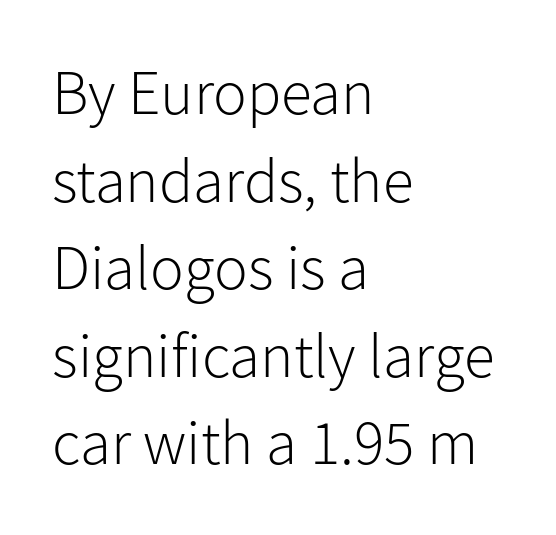
{"serif": "no", "italic": "no", "bold": "no", "weight": "light", "width": "normal", "stroke_contrast": "low", "x_height": "medium", "monospaced": "no", "underline": "no", "align": "left", "line_spacing": "normal", "line_spacing_ratio": 1.39, "letter_spacing": "normal", "letter_spacing_em": 0.0, "glyph_px": 63}
